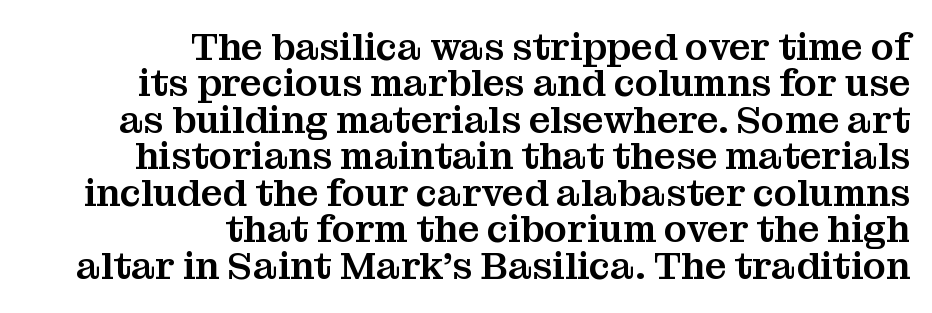
Q: Is the text italic (slanted)? A: No, it is upright.
Q: Is the typeface a serif or a sans-serif typeface? A: Serif.
Q: Is the text underlined? A: No.
Q: How is the paragraph aligned? A: Right-aligned.
Q: Is the spacing between letters normal or unusually wide? A: Normal.
Q: Is the spacing between lines tight, normal or loose? A: Tight.
Q: Width (condensed, normal, or wide)? A: Normal.
Q: Stroke contrast? A: Medium.
Q: x-height? A: Medium.
Q: Monospaced? A: No.
